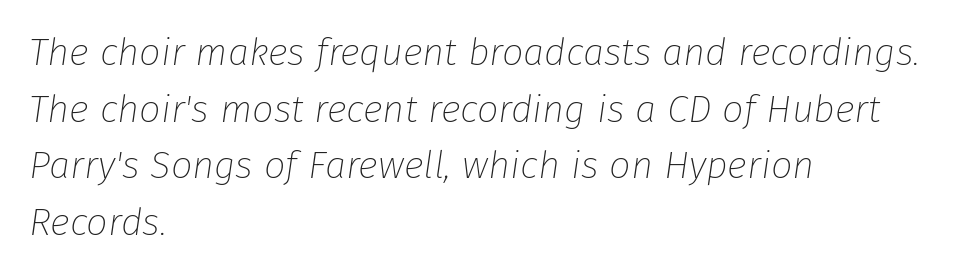
{"italic": "yes", "lean": "right", "slant_degrees": 8, "bold": "no", "weight": "thin", "width": "normal", "stroke_contrast": "low", "x_height": "medium", "monospaced": "no", "underline": "no", "align": "left", "line_spacing": "normal", "line_spacing_ratio": 1.49, "letter_spacing": "normal", "letter_spacing_em": 0.0, "glyph_px": 38}
